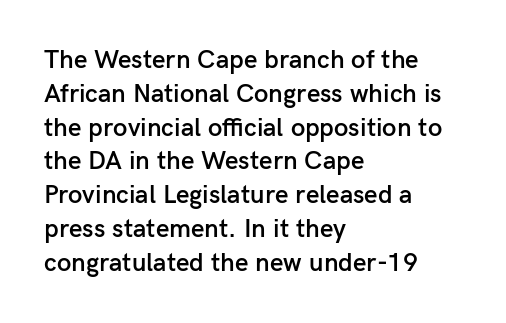
The image shows 26 px text type, upright; set left-aligned, normal line spacing (1.3x), normal letter spacing, not underlined.
